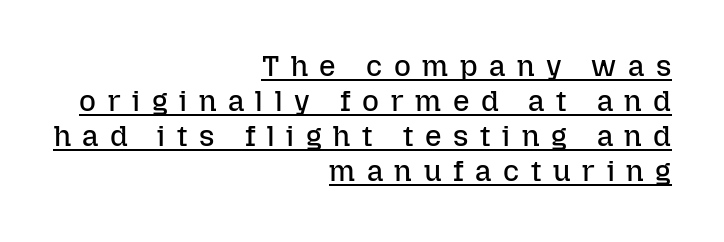
The image shows 29 px regular-weight type, upright; set right-aligned, line spacing 1.21x, unusually wide letter spacing (+0.4 em), underlined; low stroke contrast and a medium x-height.
